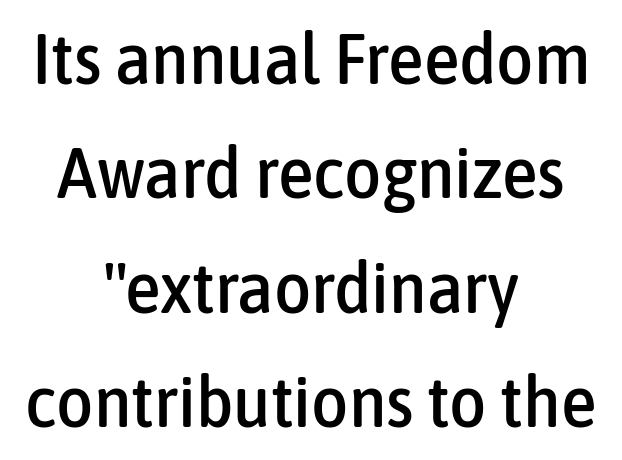
Q: Is the text italic (slanted)? A: No, it is upright.
Q: Is the typeface a serif or a sans-serif typeface? A: Sans-serif.
Q: Is the text underlined? A: No.
Q: How is the paragraph aligned? A: Centered.
Q: Is the spacing between letters normal or unusually wide? A: Normal.
Q: Is the spacing between lines tight, normal or loose? A: Normal.
Q: Width (condensed, normal, or wide)? A: Condensed.
Q: Stroke contrast? A: Low.
Q: x-height? A: Medium.
Q: Monospaced? A: No.
